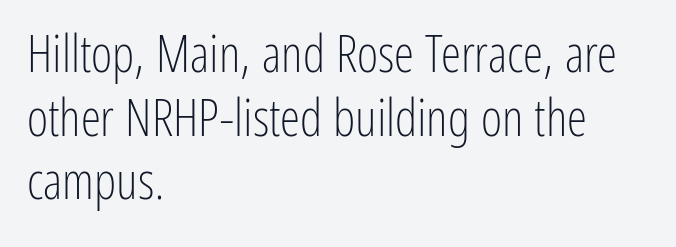
The face used here is rendered with its standard letterfit. Unlike a traditional serif, this face leaves its strokes unadorned. Regular leading. The passage shown is not bold in any degree. A typesetter would mark this as roman, not italic. Proportional: the letters do not fall into vertical columns.
